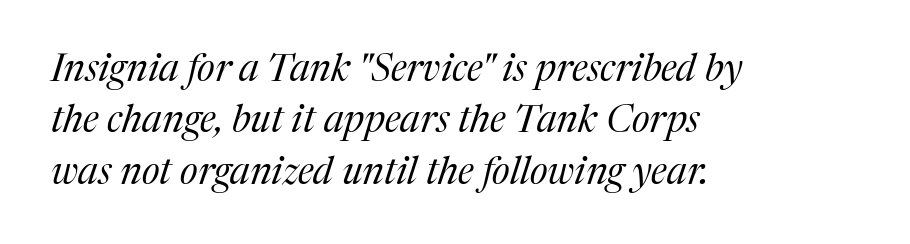
{"serif": "yes", "italic": "yes", "lean": "right", "slant_degrees": 17, "bold": "no", "weight": "regular", "width": "normal", "stroke_contrast": "medium", "x_height": "medium", "monospaced": "no", "underline": "no", "align": "left", "line_spacing": "normal", "line_spacing_ratio": 1.35, "letter_spacing": "normal", "letter_spacing_em": 0.0, "glyph_px": 38}
